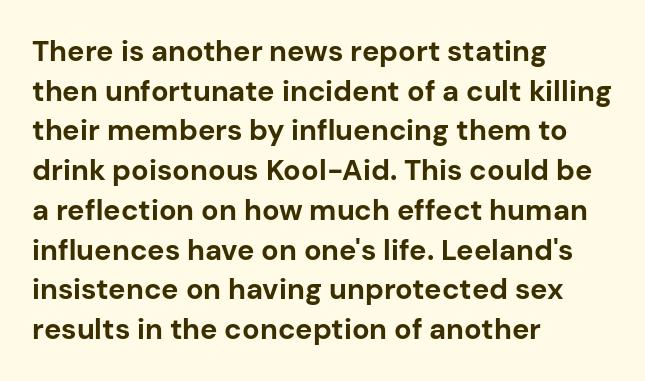
Q: Is the text bold? A: Yes.
Q: Is the text italic (slanted)? A: No, it is upright.
Q: Is the typeface a serif or a sans-serif typeface? A: Sans-serif.
Q: Is the text underlined? A: No.
Q: How is the paragraph aligned? A: Left-aligned.
Q: Is the spacing between letters normal or unusually wide? A: Normal.
Q: Is the spacing between lines tight, normal or loose? A: Normal.
Q: Width (condensed, normal, or wide)? A: Normal.
Q: Stroke contrast? A: Low.
Q: x-height? A: Medium.
Q: Monospaced? A: No.
